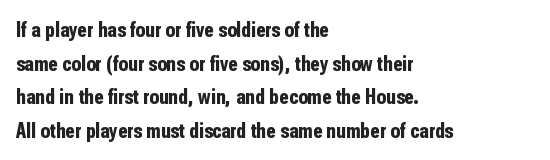
Q: Is the text bold? A: Yes.
Q: Is the text italic (slanted)? A: No, it is upright.
Q: Is the text underlined? A: No.
Q: How is the paragraph aligned? A: Left-aligned.
Q: Is the spacing between letters normal or unusually wide? A: Normal.
Q: Is the spacing between lines tight, normal or loose? A: Normal.
